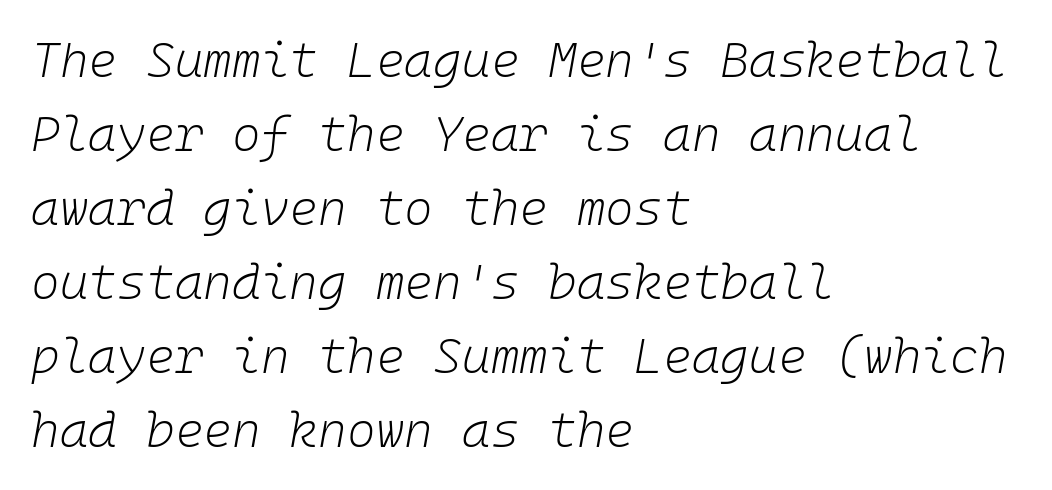
The image shows 49 px light type, italic (leaning right), monospaced; set left-aligned, normal line spacing (1.51x), normal letter spacing, not underlined; low stroke contrast and a medium x-height.
